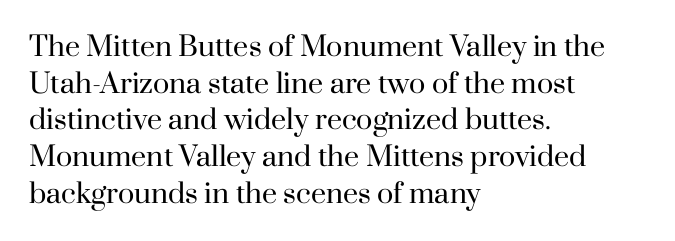
The image shows 27 px text type, upright; set left-aligned, normal line spacing (1.36x), normal letter spacing, not underlined.
